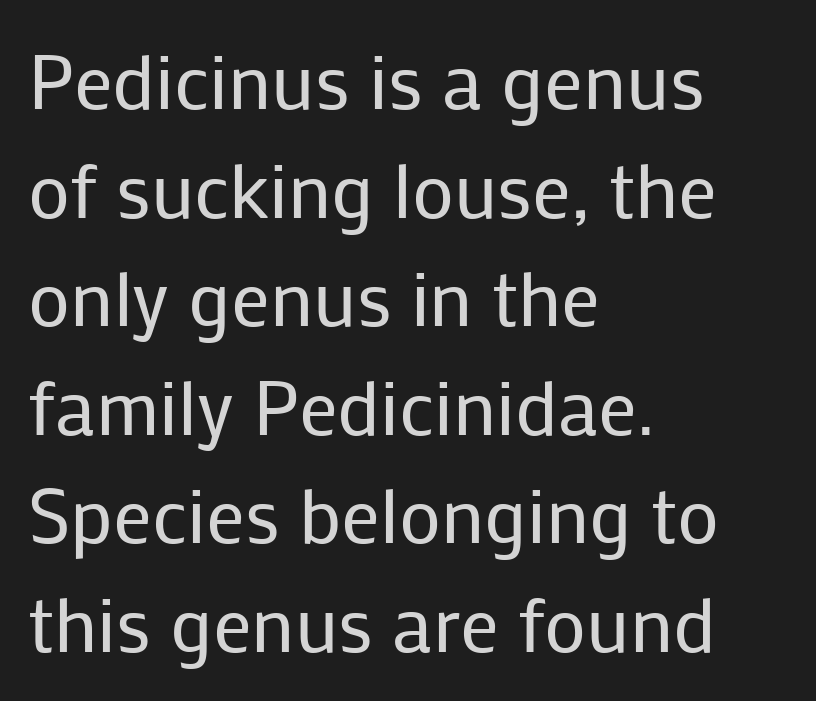
Q: Is the text bold? A: No.
Q: Is the text italic (slanted)? A: No, it is upright.
Q: Is the typeface a serif or a sans-serif typeface? A: Sans-serif.
Q: Is the text underlined? A: No.
Q: How is the paragraph aligned? A: Left-aligned.
Q: Is the spacing between letters normal or unusually wide? A: Normal.
Q: Is the spacing between lines tight, normal or loose? A: Normal.
Q: Width (condensed, normal, or wide)? A: Normal.
Q: Stroke contrast? A: Low.
Q: x-height? A: Medium.
Q: Monospaced? A: No.
